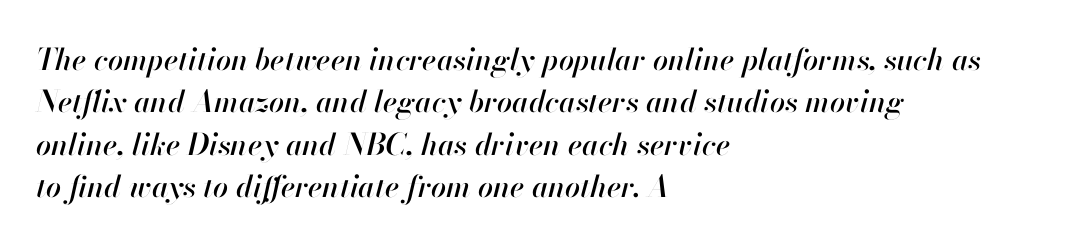
Q: Is the text italic (slanted)? A: Yes, it leans right by about 13 degrees.
Q: Is the text underlined? A: No.
Q: How is the paragraph aligned? A: Left-aligned.
Q: Is the spacing between letters normal or unusually wide? A: Normal.
Q: Is the spacing between lines tight, normal or loose? A: Normal.
Q: Width (condensed, normal, or wide)? A: Normal.
Q: Stroke contrast? A: High.
Q: x-height? A: Small.
Q: Monospaced? A: No.
